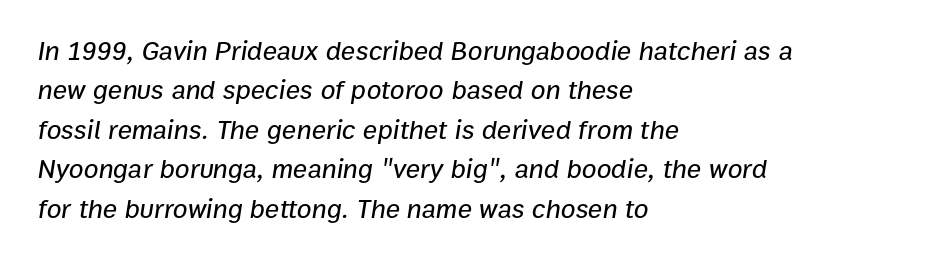
The image shows 27 px text type, italic (leaning right); set left-aligned, normal line spacing (1.46x), normal letter spacing, not underlined.
